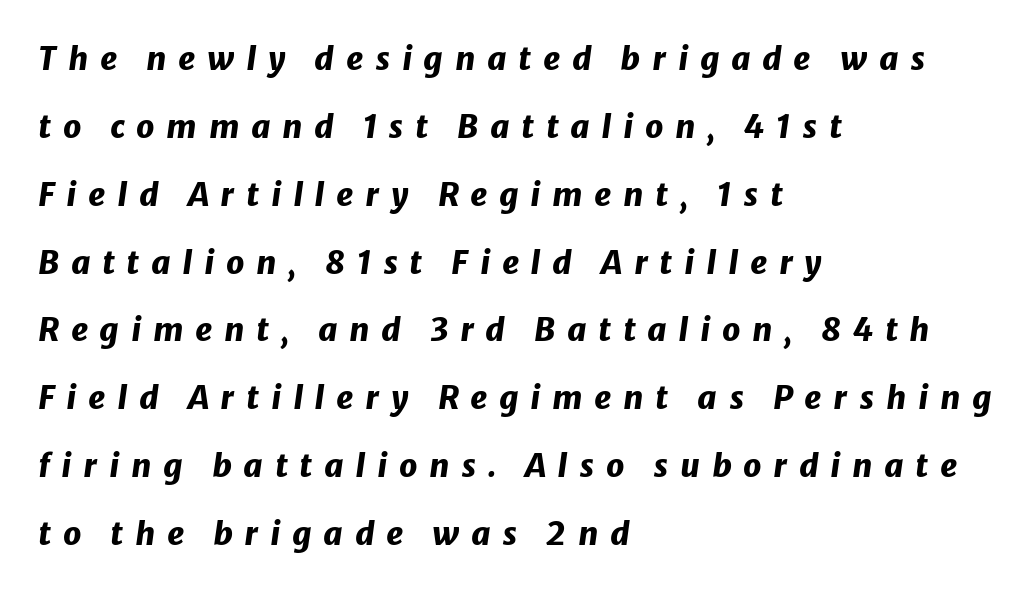
{"italic": "yes", "lean": "right", "slant_degrees": 8, "bold": "yes", "weight": "heavy", "width": "normal", "stroke_contrast": "low", "x_height": "medium", "monospaced": "no", "underline": "no", "align": "left", "line_spacing": "loose", "line_spacing_ratio": 2.12, "letter_spacing": "wide", "letter_spacing_em": 0.36, "glyph_px": 32}
